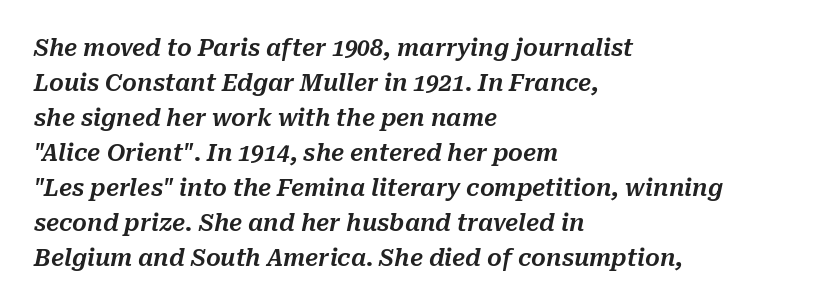
The image shows 23 px text type, italic (leaning right); set left-aligned, normal line spacing (1.52x), normal letter spacing, not underlined.
